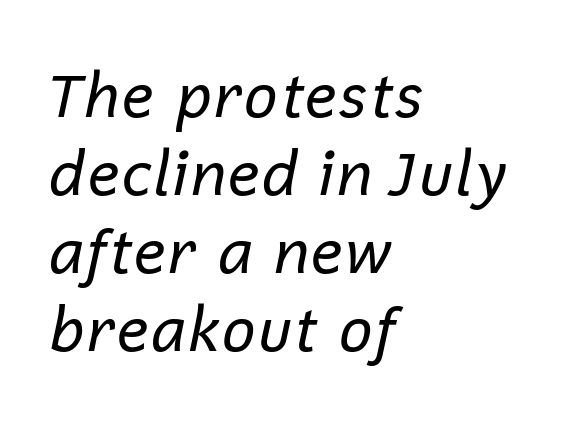
The image shows 61 px regular-weight type, italic (leaning right); set left-aligned, normal line spacing (1.28x), normal letter spacing, not underlined; low stroke contrast and a medium x-height.
